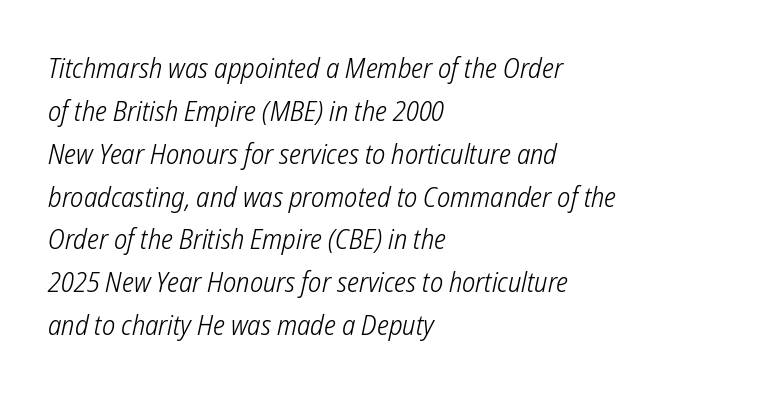
Q: Is the text bold? A: No.
Q: Is the typeface a serif or a sans-serif typeface? A: Sans-serif.
Q: Is the text underlined? A: No.
Q: How is the paragraph aligned? A: Left-aligned.
Q: Is the spacing between letters normal or unusually wide? A: Normal.
Q: Is the spacing between lines tight, normal or loose? A: Normal.
Q: Width (condensed, normal, or wide)? A: Condensed.
Q: Stroke contrast? A: Low.
Q: x-height? A: Medium.
Q: Monospaced? A: No.
